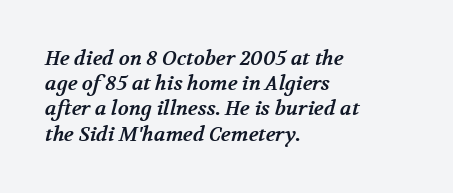
Q: Is the text bold? A: Yes.
Q: Is the text underlined? A: No.
Q: How is the paragraph aligned? A: Left-aligned.
Q: Is the spacing between letters normal or unusually wide? A: Normal.
Q: Is the spacing between lines tight, normal or loose? A: Normal.
